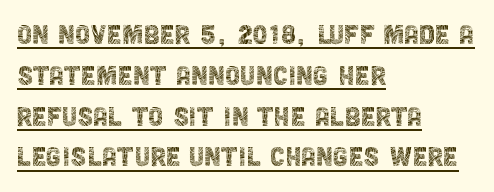
Q: Is the text bold? A: No.
Q: Is the text italic (slanted)? A: No, it is upright.
Q: Is the typeface a serif or a sans-serif typeface? A: Sans-serif.
Q: Is the text underlined? A: Yes.
Q: How is the paragraph aligned? A: Left-aligned.
Q: Is the spacing between letters normal or unusually wide? A: Normal.
Q: Width (condensed, normal, or wide)? A: Condensed.
Q: x-height? A: Large.
Q: Monospaced? A: No.
